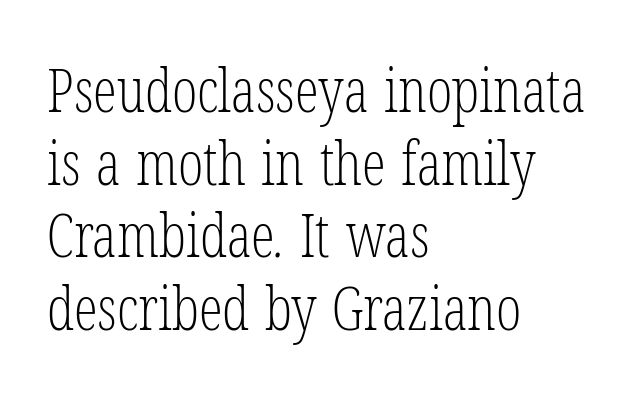
Casual observation: everything's shoved over to the left. Letters rest on an invisible, unmarked baseline. Old-style or modern, the face here clearly has serifs. You could not count columns in this text — the font is proportionally spaced.
